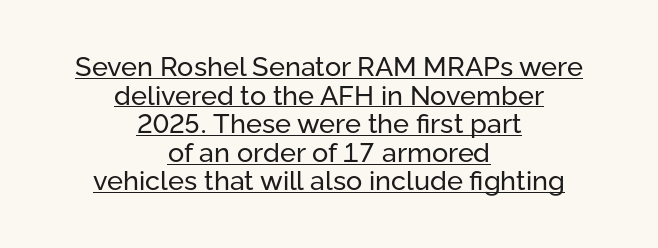
The image shows 27 px text type, upright; set centered, tight line spacing (1.06x), normal letter spacing, underlined.
